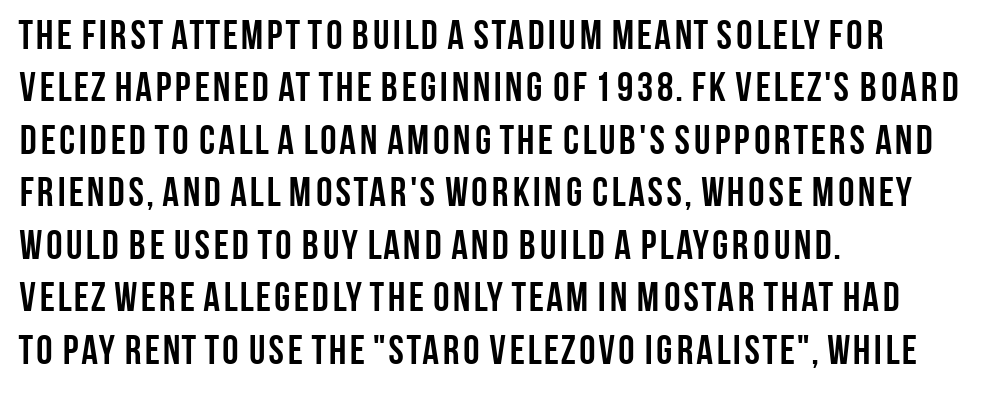
Q: Is the text bold? A: Yes.
Q: Is the text italic (slanted)? A: No, it is upright.
Q: Is the typeface a serif or a sans-serif typeface? A: Sans-serif.
Q: Is the text underlined? A: No.
Q: How is the paragraph aligned? A: Left-aligned.
Q: Is the spacing between letters normal or unusually wide? A: Normal.
Q: Is the spacing between lines tight, normal or loose? A: Normal.
Q: Width (condensed, normal, or wide)? A: Condensed.
Q: Stroke contrast? A: Low.
Q: x-height? A: Large.
Q: Monospaced? A: No.
